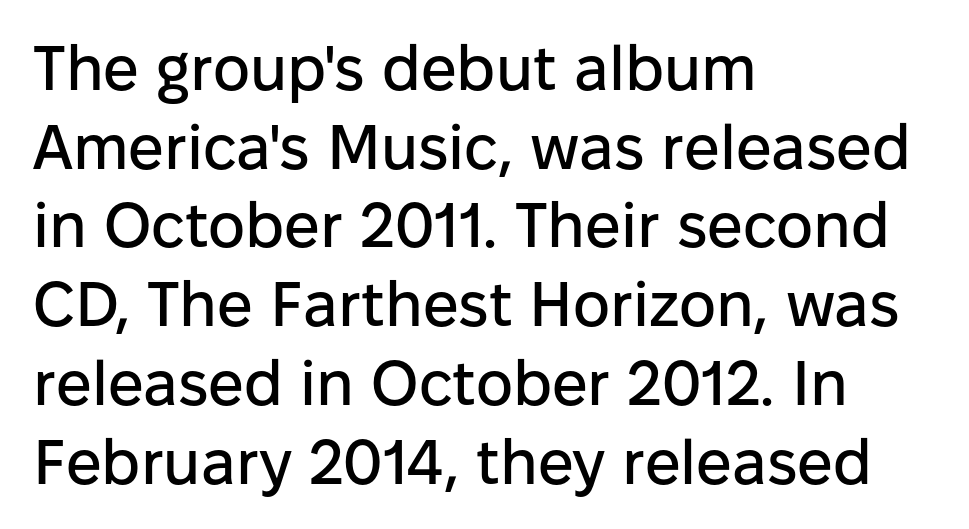
The area under the type is left untouched. The designer went with a sans here, leaving each stem footless. This is roman type, the default non-slanted kind. You could not count columns in this text — the font is proportionally spaced. Visually the block forms a straight wall on the left and a jagged coastline on the right. The vertical gap from one line to the next is medium.
